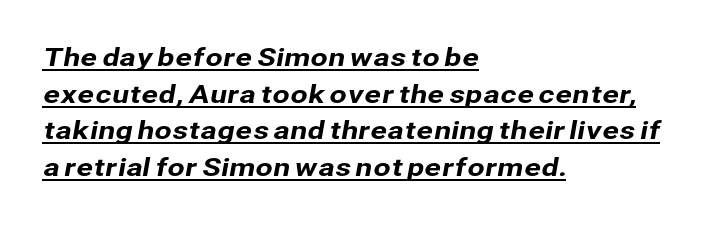
The image shows 25 px text type; set left-aligned, normal line spacing (1.47x), normal letter spacing, underlined.
